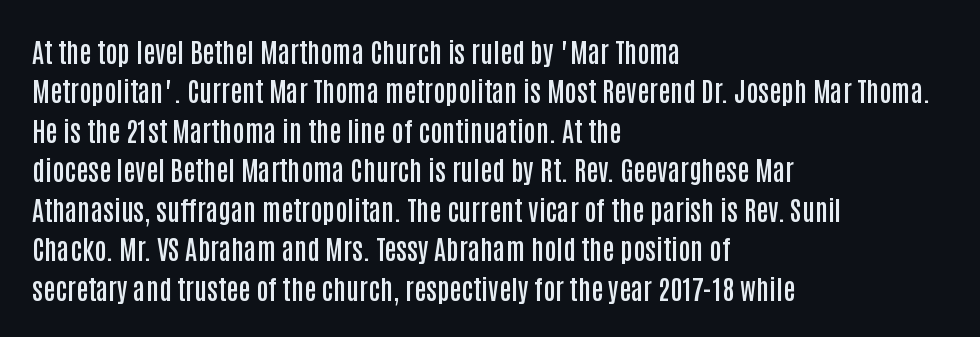
The line texture is even and compact thanks to regular tracking. The vertical gap from one line to the next is medium. It's the straight-up-and-down kind of type. I'd describe the lettering as semibold — firm but not a full bold. Layout note: lines flush left. Words float on clear page, feet unadorned.
